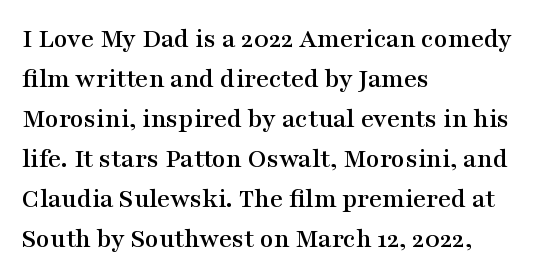
This sample has the flowing, uneven cadence of proportional lettering. Upright lettering throughout. Only glyphs here, with clear space below each row. This rendering uses left alignment, leaving the right contour irregular. The rendering shows small feet on the letterforms — a serif design.
